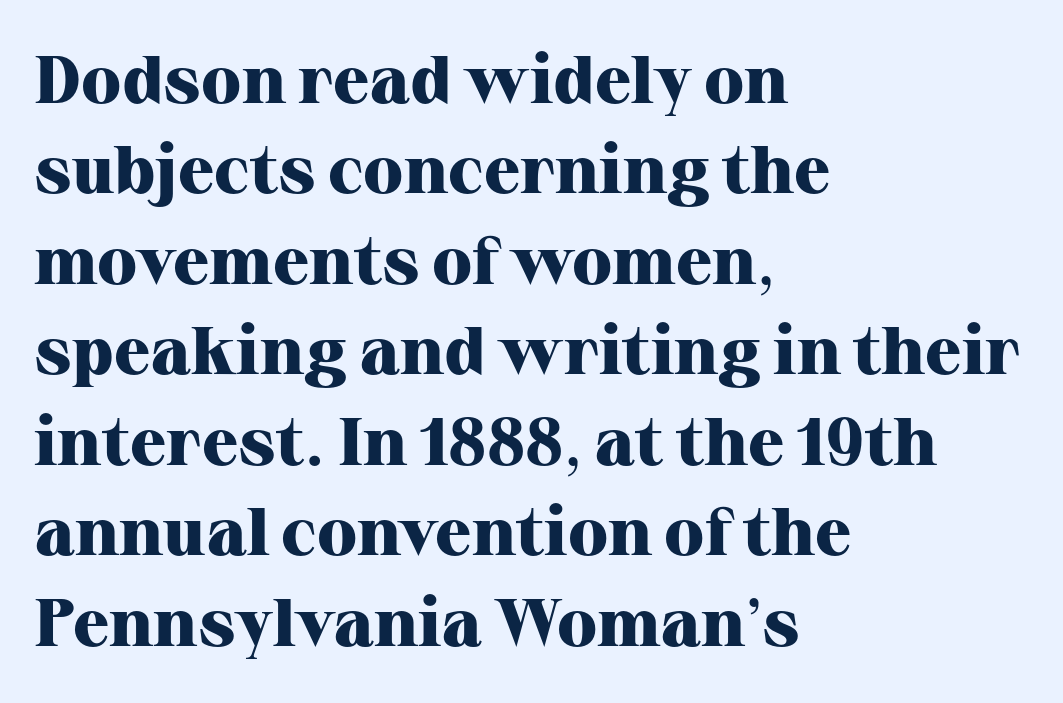
{"serif": "yes", "italic": "no", "bold": "yes", "weight": "heavy", "width": "normal", "stroke_contrast": "high", "x_height": "medium", "monospaced": "no", "underline": "no", "align": "left", "line_spacing": "normal", "line_spacing_ratio": 1.35, "letter_spacing": "normal", "letter_spacing_em": 0.0, "glyph_px": 67}
